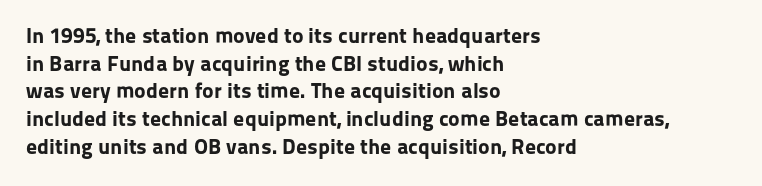
Q: Is the text bold? A: Yes.
Q: Is the text italic (slanted)? A: No, it is upright.
Q: Is the text underlined? A: No.
Q: How is the paragraph aligned? A: Left-aligned.
Q: Is the spacing between letters normal or unusually wide? A: Normal.
Q: Is the spacing between lines tight, normal or loose? A: Normal.
